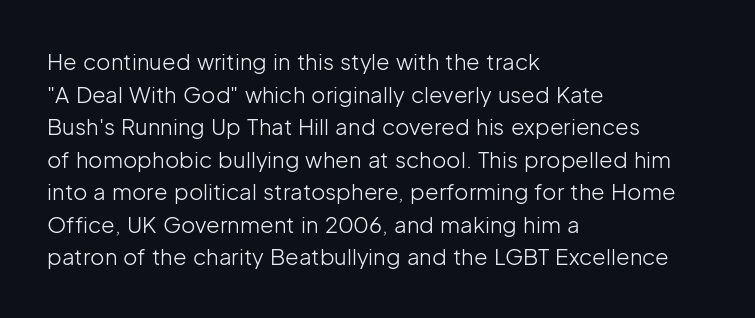
Q: Is the text bold? A: No.
Q: Is the text italic (slanted)? A: No, it is upright.
Q: Is the text underlined? A: No.
Q: How is the paragraph aligned? A: Left-aligned.
Q: Is the spacing between letters normal or unusually wide? A: Normal.
Q: Is the spacing between lines tight, normal or loose? A: Normal.
